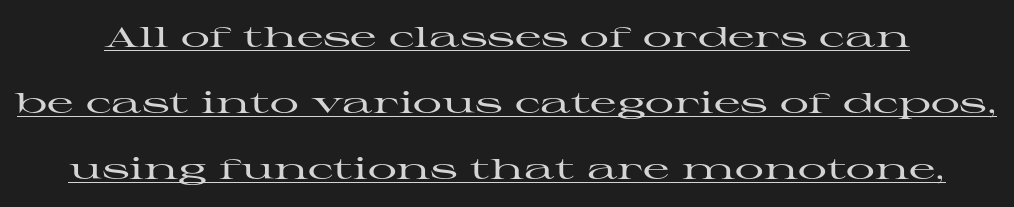
Q: Is the text italic (slanted)? A: No, it is upright.
Q: Is the typeface a serif or a sans-serif typeface? A: Serif.
Q: Is the text underlined? A: Yes.
Q: Is the spacing between letters normal or unusually wide? A: Normal.
Q: Is the spacing between lines tight, normal or loose? A: Loose.
Q: Width (condensed, normal, or wide)? A: Wide.
Q: Stroke contrast? A: High.
Q: x-height? A: Medium.
Q: Monospaced? A: No.
